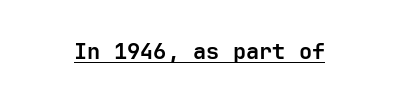
The image shows 22 px bold type, upright; set normal letter spacing, underlined.
